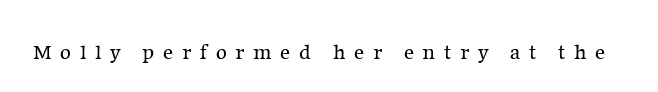
Q: Is the text bold? A: No.
Q: Is the text italic (slanted)? A: No, it is upright.
Q: Is the text underlined? A: No.
Q: Is the spacing between letters normal or unusually wide? A: Unusually wide.
